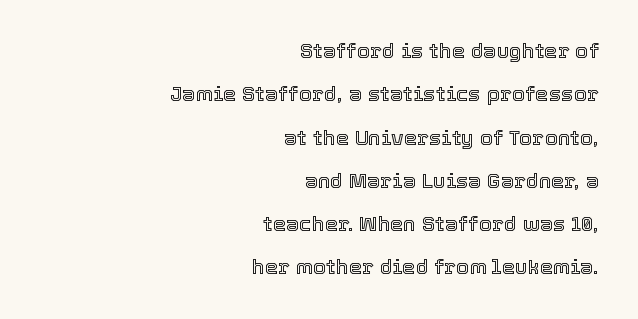
Tall strokes in this sample are plumb rather than angled. Leading is clearly above the norm, producing a sparse column. The passage shown has conventional tracking throughout. The paragraph shown leans on its right margin.
